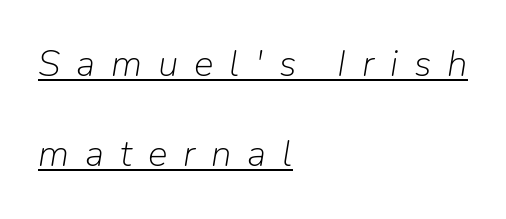
{"italic": "yes", "lean": "right", "slant_degrees": 9, "bold": "no", "weight": "light", "width": "normal", "stroke_contrast": "low", "x_height": "medium", "monospaced": "no", "underline": "yes", "align": "left", "line_spacing": "loose", "line_spacing_ratio": 2.44, "letter_spacing": "wide", "letter_spacing_em": 0.43, "glyph_px": 37}
